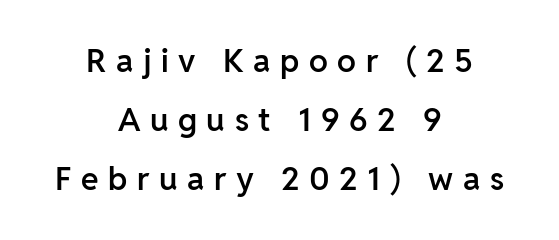
The typography opts for an upright posture over an oblique one. The typesetter chose a symmetrical, centered arrangement here. Typographically, this falls in the sans-serif category. Characters follow at a spacing far wider than the type designer built in. The foot of each line stays bare and open.
